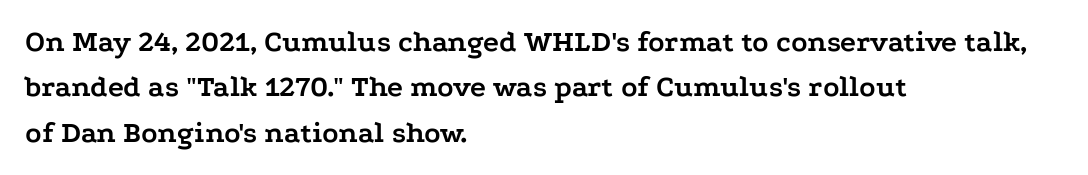
{"serif": "yes", "italic": "no", "bold": "yes", "weight": "semibold", "width": "wide", "stroke_contrast": "low", "x_height": "medium", "monospaced": "no", "underline": "no", "align": "left", "line_spacing": "normal", "line_spacing_ratio": 1.51, "letter_spacing": "normal", "letter_spacing_em": 0.0, "glyph_px": 30}
